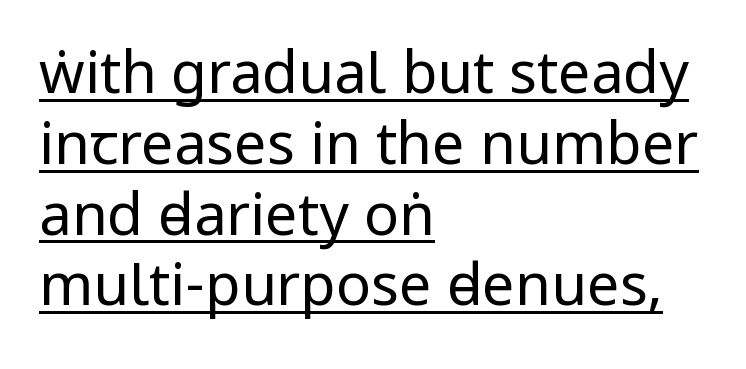
The image shows 58 px regular-weight, condensed sans-serif type, upright; set left-aligned, line spacing 1.22x, normal letter spacing, underlined; low stroke contrast and a large x-height.
